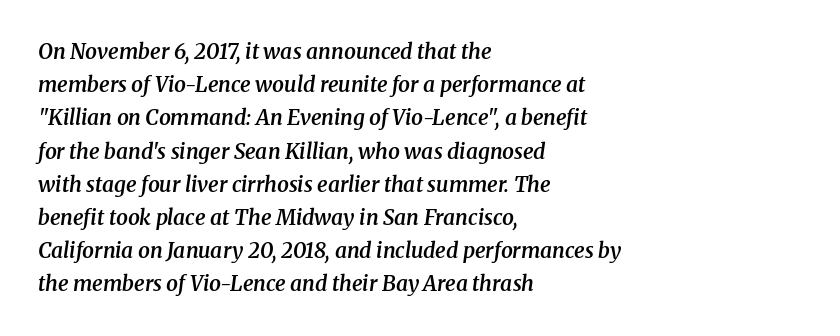
Q: Is the text bold? A: Semi-bold.
Q: Is the text italic (slanted)? A: Yes, it leans right by about 8 degrees.
Q: Is the text underlined? A: No.
Q: How is the paragraph aligned? A: Left-aligned.
Q: Is the spacing between letters normal or unusually wide? A: Normal.
Q: Is the spacing between lines tight, normal or loose? A: Normal.
